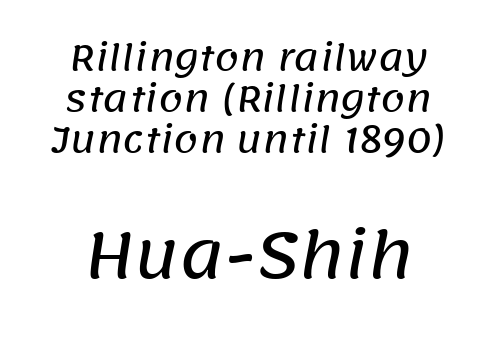
What stands out about the letter spacing? Nothing — it is the standard amount. Both edges are ragged and mirror each other, which tells us the setting is centered. Descenders hang freely into open space. This sample has the flowing, uneven cadence of proportional lettering. What kind of face is this? One without serifs — a sans.
